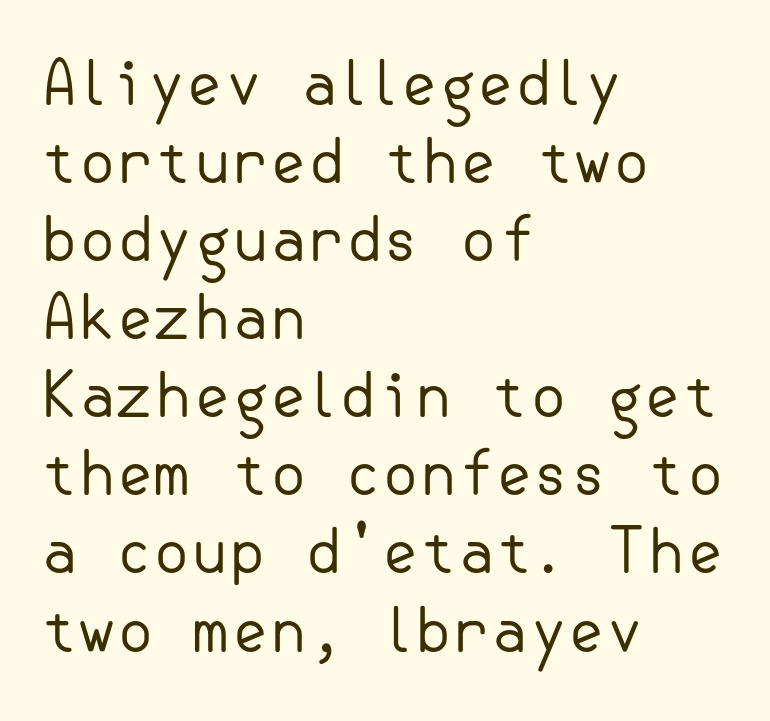
Q: Is the text bold? A: No.
Q: Is the text italic (slanted)? A: No, it is upright.
Q: Is the typeface a serif or a sans-serif typeface? A: Sans-serif.
Q: Is the text underlined? A: No.
Q: How is the paragraph aligned? A: Left-aligned.
Q: Is the spacing between letters normal or unusually wide? A: Normal.
Q: Is the spacing between lines tight, normal or loose? A: Normal.
Q: Width (condensed, normal, or wide)? A: Normal.
Q: Stroke contrast? A: Low.
Q: x-height? A: Small.
